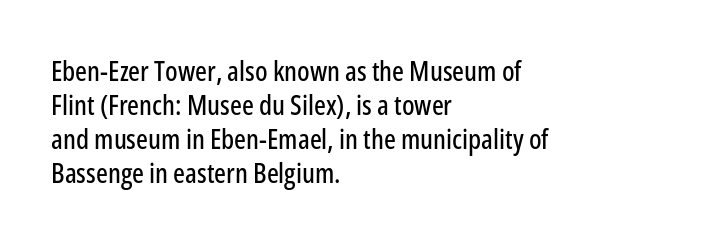
Q: Is the text italic (slanted)? A: No, it is upright.
Q: Is the typeface a serif or a sans-serif typeface? A: Sans-serif.
Q: Is the text underlined? A: No.
Q: How is the paragraph aligned? A: Left-aligned.
Q: Is the spacing between letters normal or unusually wide? A: Normal.
Q: Width (condensed, normal, or wide)? A: Condensed.
Q: Stroke contrast? A: Low.
Q: x-height? A: Medium.
Q: Monospaced? A: No.
